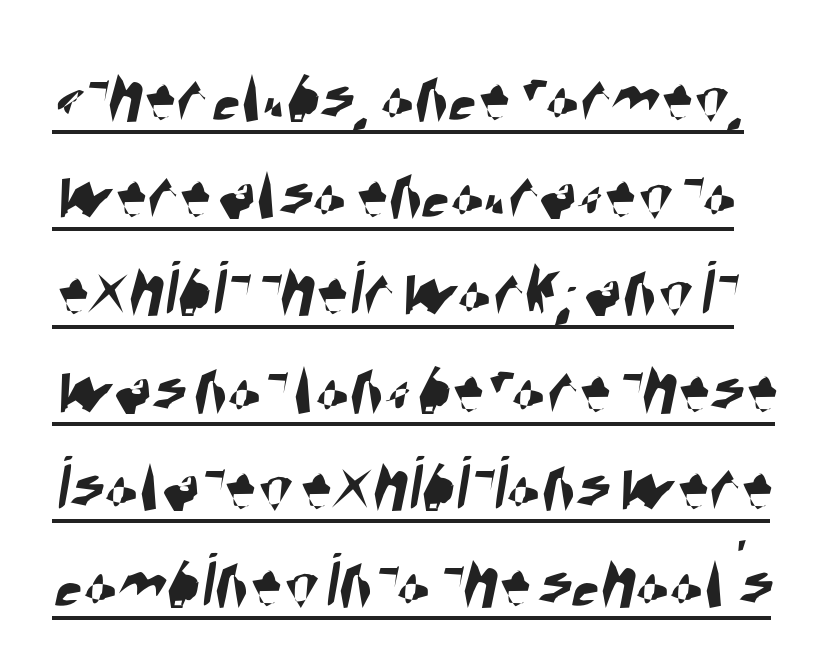
Q: Is the typeface a serif or a sans-serif typeface? A: Sans-serif.
Q: Is the text underlined? A: Yes.
Q: Is the spacing between letters normal or unusually wide? A: Normal.
Q: Width (condensed, normal, or wide)? A: Condensed.
Q: Stroke contrast? A: High.
Q: x-height? A: Large.
Q: Monospaced? A: No.
